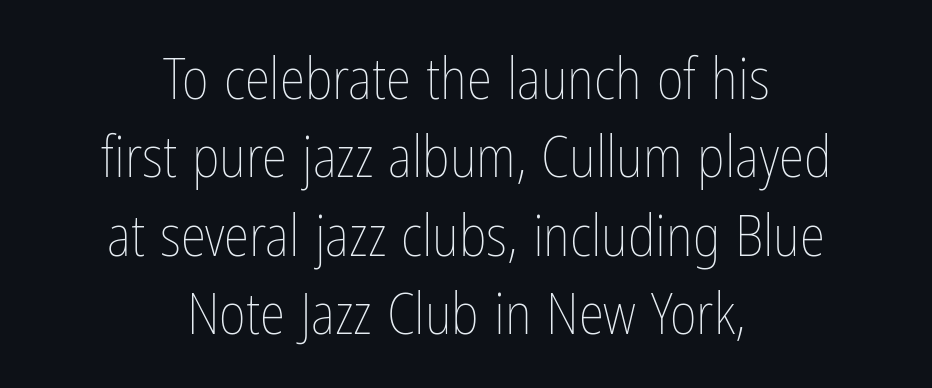
{"italic": "no", "bold": "no", "weight": "thin", "width": "condensed", "stroke_contrast": "low", "x_height": "medium", "monospaced": "no", "underline": "no", "align": "center", "line_spacing": "normal", "line_spacing_ratio": 1.35, "letter_spacing": "normal", "letter_spacing_em": 0.0, "glyph_px": 58}
